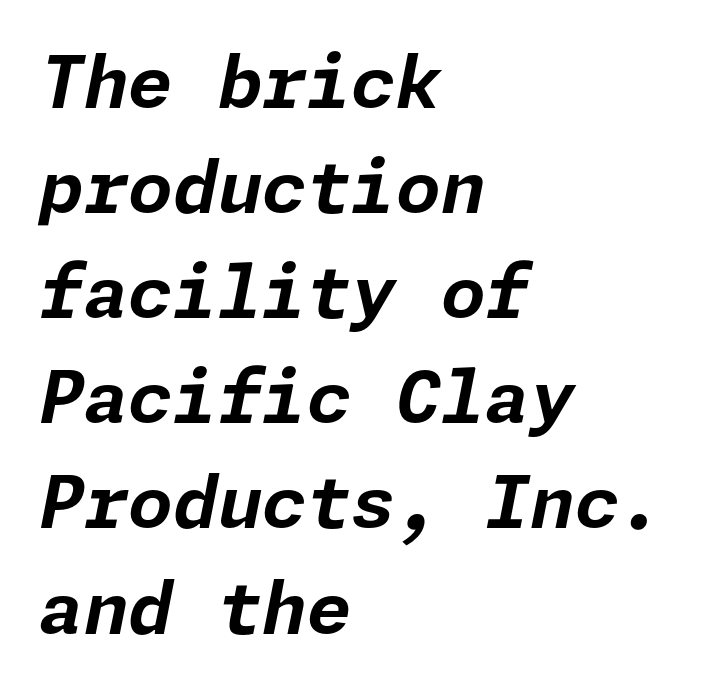
{"italic": "yes", "lean": "right", "slant_degrees": 11, "bold": "yes", "weight": "bold", "width": "normal", "stroke_contrast": "low", "x_height": "medium", "underline": "no", "align": "left", "line_spacing": "normal", "line_spacing_ratio": 1.46, "letter_spacing": "normal", "letter_spacing_em": 0.0, "glyph_px": 72}
